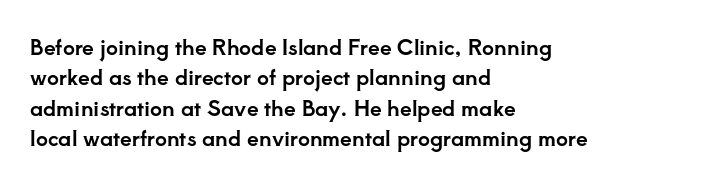
The image shows 21 px text type, upright; set left-aligned, normal line spacing (1.45x), normal letter spacing, not underlined.
